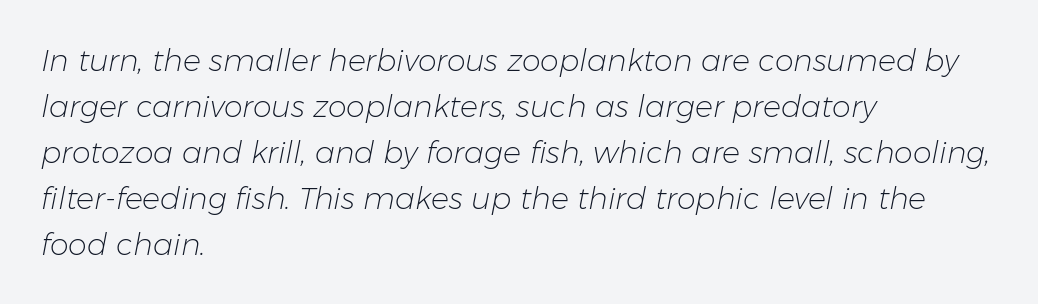
The image shows 30 px light type, italic (leaning right); set left-aligned, normal line spacing (1.53x), normal letter spacing, not underlined; low stroke contrast and a medium x-height.
